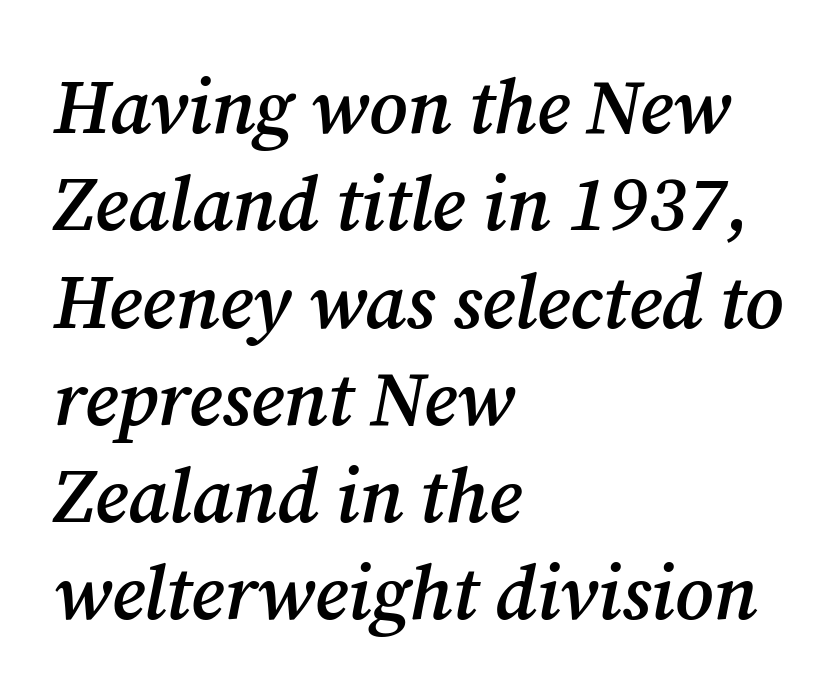
The image shows 76 px semibold serif type, italic (leaning right); set left-aligned, normal line spacing (1.28x), normal letter spacing, not underlined; medium stroke contrast and a medium x-height.
